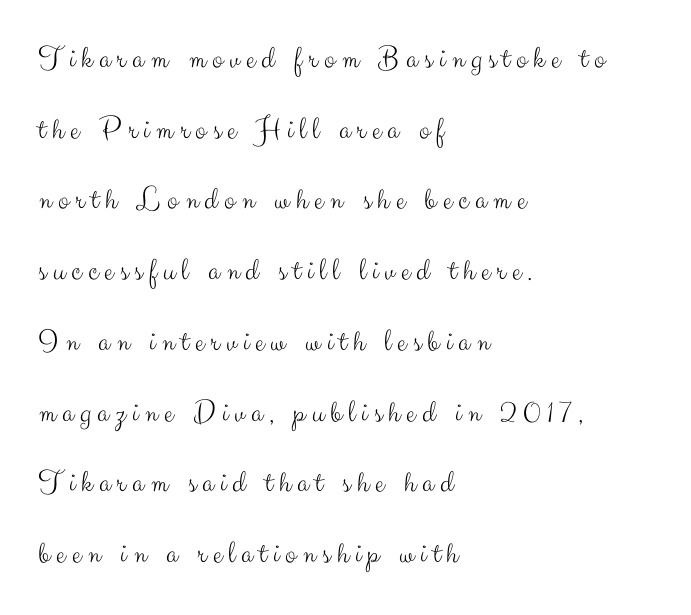
{"serif": "no", "bold": "no", "weight": "light", "width": "normal", "stroke_contrast": "medium", "x_height": "small", "monospaced": "no", "underline": "no", "align": "left", "line_spacing": "loose", "line_spacing_ratio": 2.21, "letter_spacing": "wide", "letter_spacing_em": 0.2, "glyph_px": 32}
